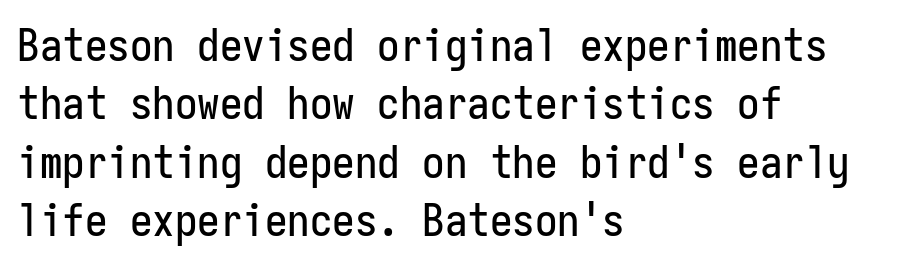
The image shows 45 px condensed sans-serif type, upright, monospaced; set left-aligned, normal line spacing (1.3x), normal letter spacing, not underlined; low stroke contrast and a medium x-height.
